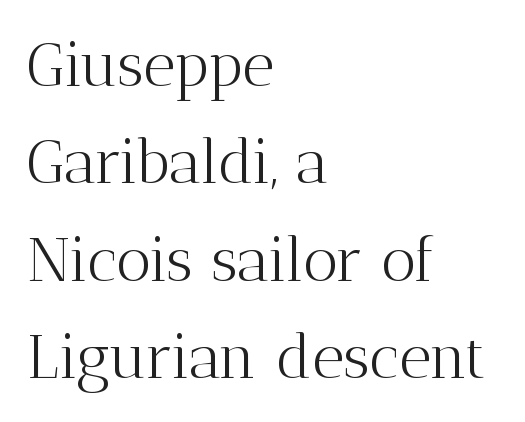
{"serif": "yes", "italic": "no", "bold": "no", "weight": "light", "width": "normal", "stroke_contrast": "medium", "x_height": "medium", "monospaced": "no", "underline": "no", "align": "left", "line_spacing": "normal", "line_spacing_ratio": 1.57, "letter_spacing": "normal", "letter_spacing_em": 0.0, "glyph_px": 62}
